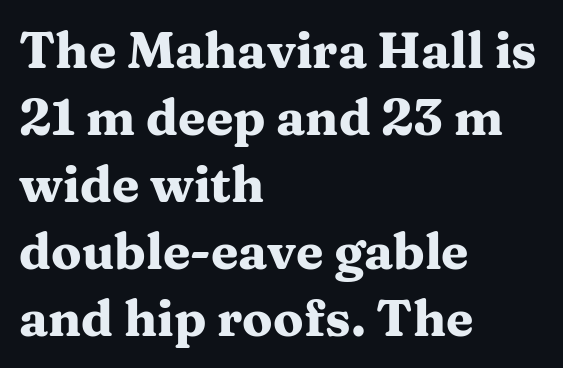
{"serif": "yes", "italic": "no", "bold": "yes", "weight": "heavy", "width": "wide", "stroke_contrast": "medium", "x_height": "medium", "monospaced": "no", "underline": "no", "align": "left", "line_spacing": "normal", "line_spacing_ratio": 1.34, "letter_spacing": "normal", "letter_spacing_em": 0.0, "glyph_px": 50}
